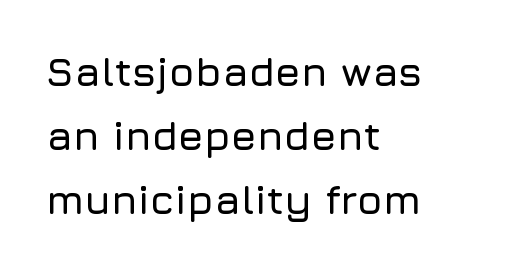
Q: Is the text italic (slanted)? A: No, it is upright.
Q: Is the typeface a serif or a sans-serif typeface? A: Sans-serif.
Q: Is the text underlined? A: No.
Q: How is the paragraph aligned? A: Left-aligned.
Q: Is the spacing between letters normal or unusually wide? A: Normal.
Q: Is the spacing between lines tight, normal or loose? A: Normal.
Q: Width (condensed, normal, or wide)? A: Normal.
Q: Stroke contrast? A: Low.
Q: x-height? A: Medium.
Q: Monospaced? A: No.
